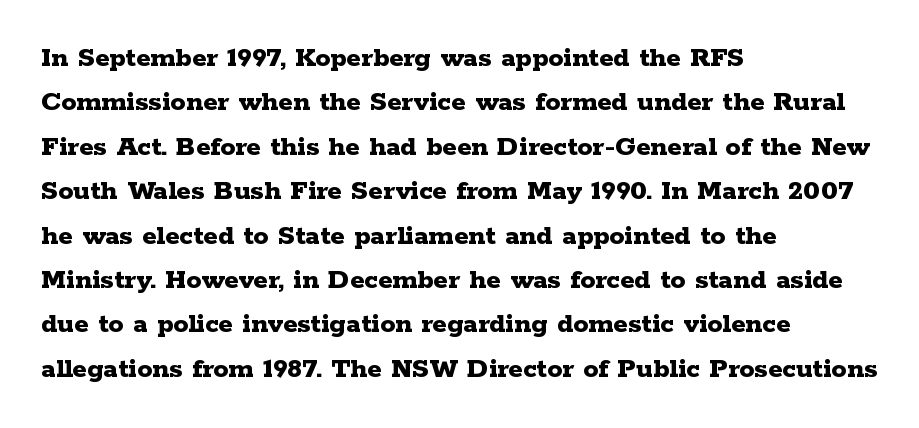
{"serif": "yes", "italic": "no", "bold": "yes", "weight": "bold", "width": "wide", "stroke_contrast": "low", "x_height": "medium", "monospaced": "no", "underline": "no", "align": "left", "line_spacing": "normal", "line_spacing_ratio": 1.48, "letter_spacing": "normal", "letter_spacing_em": 0.0, "glyph_px": 30}
